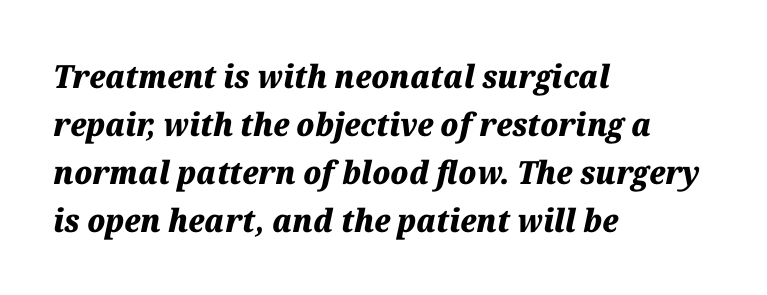
The image shows 32 px heavy type, italic (leaning right); set left-aligned, normal line spacing (1.5x), normal letter spacing, not underlined; medium stroke contrast and a medium x-height.
